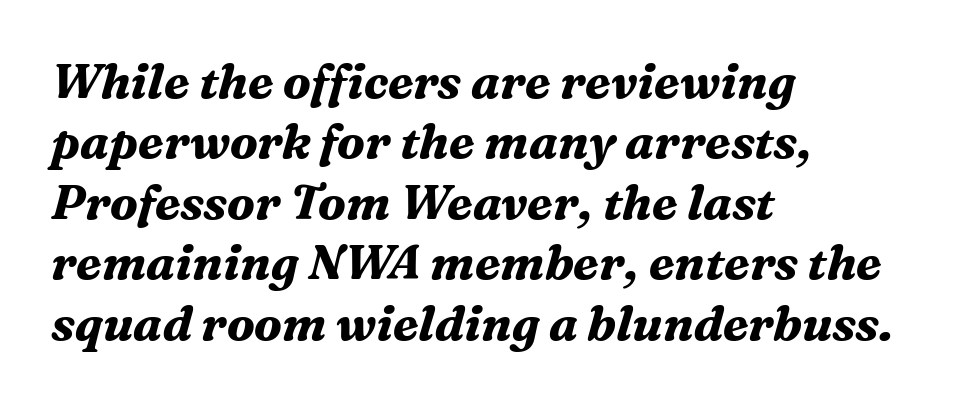
The image shows 48 px bold serif type, italic (leaning right); set left-aligned, normal line spacing (1.26x), normal letter spacing, not underlined; medium stroke contrast and a medium x-height.
